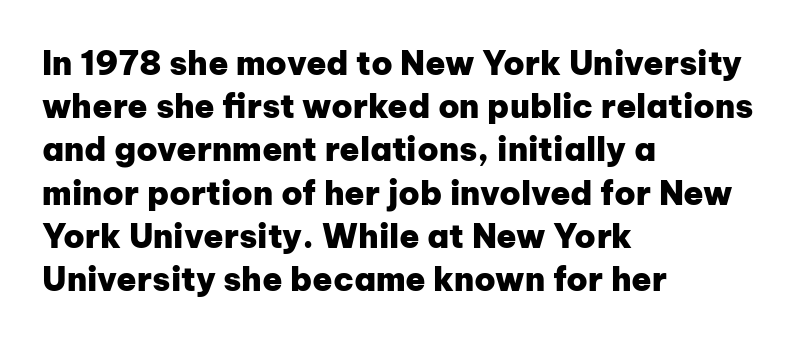
Q: Is the text bold? A: Yes.
Q: Is the text italic (slanted)? A: No, it is upright.
Q: Is the typeface a serif or a sans-serif typeface? A: Sans-serif.
Q: Is the text underlined? A: No.
Q: How is the paragraph aligned? A: Left-aligned.
Q: Is the spacing between letters normal or unusually wide? A: Normal.
Q: Is the spacing between lines tight, normal or loose? A: Normal.
Q: Width (condensed, normal, or wide)? A: Normal.
Q: Stroke contrast? A: Low.
Q: x-height? A: Medium.
Q: Monospaced? A: No.
